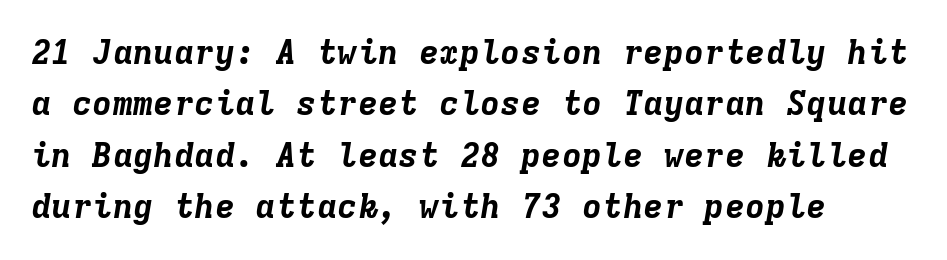
The image shows 34 px bold type, italic (leaning right), monospaced; set left-aligned, normal line spacing (1.51x), normal letter spacing, not underlined; low stroke contrast and a medium x-height.
